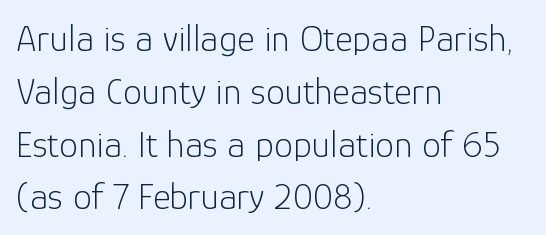
These lines were composed using upright roman letters. Does the type have serifs? No, each stem ends abruptly. Does extra space separate the letters? No, they use regular spacing. The rendering uses a moderate line-height, typical for paragraphs. Underlining? Definitely not there. The weight would be labelled regular, book, light, or lighter still.
